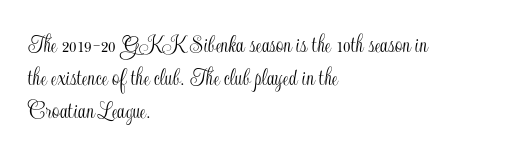
Q: Is the text italic (slanted)? A: Yes.
Q: Is the text underlined? A: No.
Q: How is the paragraph aligned? A: Left-aligned.
Q: Is the spacing between letters normal or unusually wide? A: Normal.
Q: Is the spacing between lines tight, normal or loose? A: Normal.
